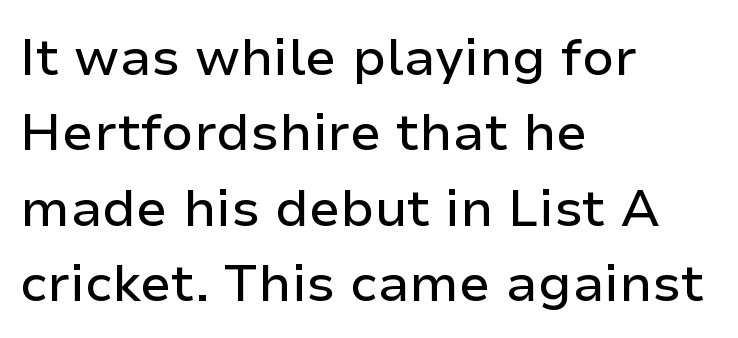
The image shows 52 px sans-serif type, upright; set left-aligned, normal line spacing (1.45x), normal letter spacing, not underlined; low stroke contrast and a medium x-height.
